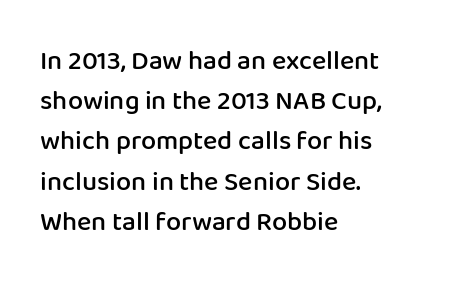
Q: Is the text bold? A: Semi-bold.
Q: Is the text italic (slanted)? A: No, it is upright.
Q: Is the text underlined? A: No.
Q: How is the paragraph aligned? A: Left-aligned.
Q: Is the spacing between letters normal or unusually wide? A: Normal.
Q: Is the spacing between lines tight, normal or loose? A: Normal.
